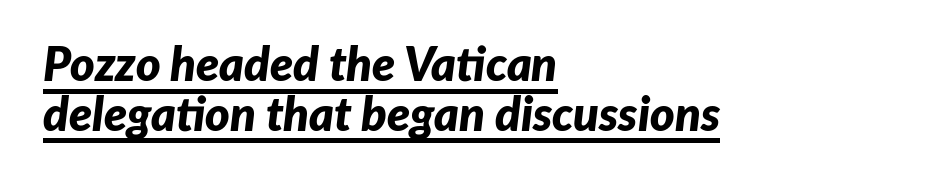
Quick note: underline on. Does extra space separate the letters? No, they use regular spacing. Reading down the column, the eye jumps only a short way to each next line. Quick note: italic.
